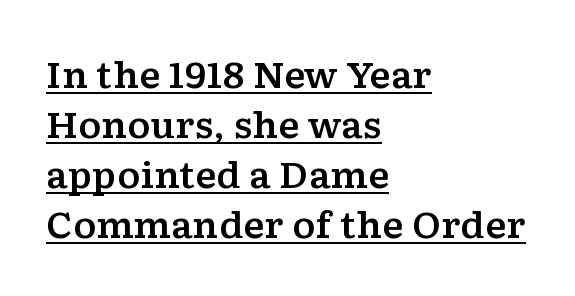
{"serif": "yes", "italic": "no", "width": "wide", "stroke_contrast": "low", "x_height": "medium", "monospaced": "no", "underline": "yes", "align": "left", "line_spacing": "normal", "line_spacing_ratio": 1.43, "letter_spacing": "normal", "letter_spacing_em": 0.0, "glyph_px": 35}
